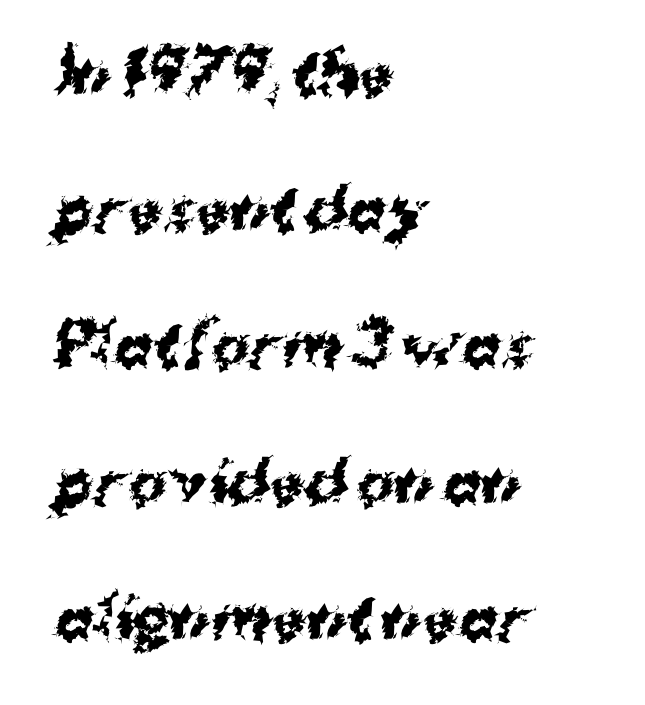
Q: Is the text bold? A: Yes.
Q: Is the typeface a serif or a sans-serif typeface? A: Sans-serif.
Q: Is the text underlined? A: No.
Q: How is the paragraph aligned? A: Left-aligned.
Q: Is the spacing between letters normal or unusually wide? A: Normal.
Q: Is the spacing between lines tight, normal or loose? A: Loose.
Q: Width (condensed, normal, or wide)? A: Normal.
Q: Stroke contrast? A: Medium.
Q: x-height? A: Medium.
Q: Monospaced? A: No.
